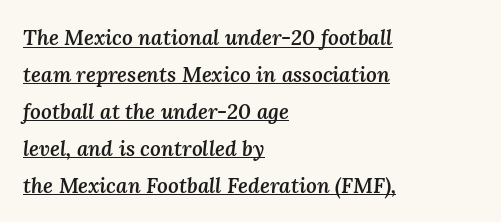
{"italic": "yes", "lean": "right", "slant_degrees": 3, "bold": "semi", "underline": "yes", "align": "left", "line_spacing_ratio": 1.76, "letter_spacing": "normal", "letter_spacing_em": 0.0, "glyph_px": 21}
